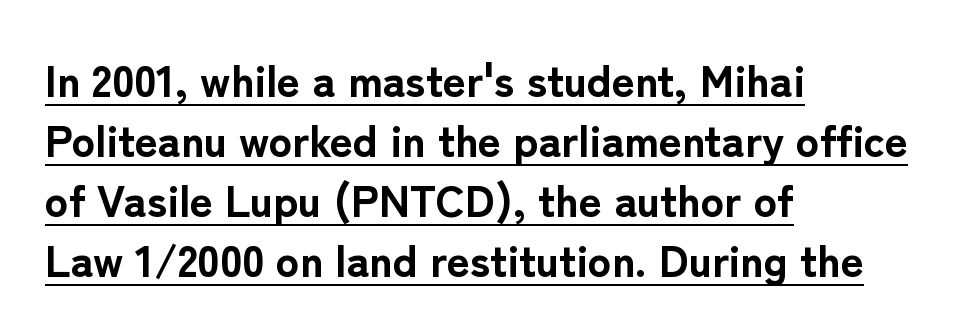
Q: Is the text bold? A: Yes.
Q: Is the text italic (slanted)? A: No, it is upright.
Q: Is the typeface a serif or a sans-serif typeface? A: Sans-serif.
Q: Is the text underlined? A: Yes.
Q: How is the paragraph aligned? A: Left-aligned.
Q: Is the spacing between letters normal or unusually wide? A: Normal.
Q: Is the spacing between lines tight, normal or loose? A: Normal.
Q: Width (condensed, normal, or wide)? A: Normal.
Q: Stroke contrast? A: Low.
Q: x-height? A: Medium.
Q: Monospaced? A: No.
